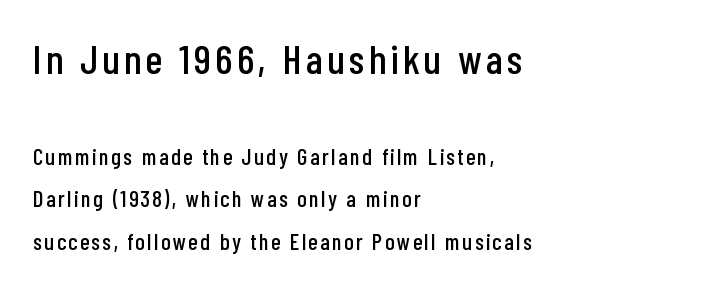
{"serif": "no", "italic": "no", "width": "condensed", "stroke_contrast": "low", "x_height": "medium", "monospaced": "no", "underline": "no", "align": "left", "line_spacing_ratio": 1.85, "larger_block": "first", "size_ratio": 1.78, "glyph_px": 41}
